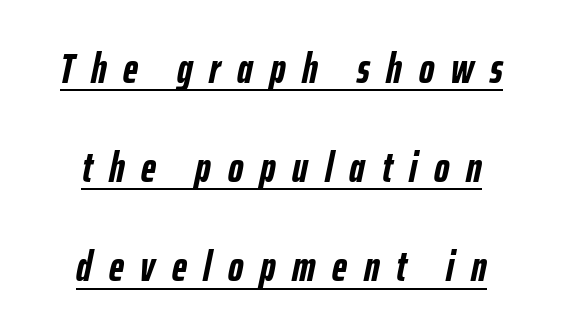
The image shows 42 px semibold, condensed type, italic (leaning right); set centered, loose line spacing (2.36x), unusually wide letter spacing (+0.4 em), underlined; low stroke contrast and a medium x-height.
